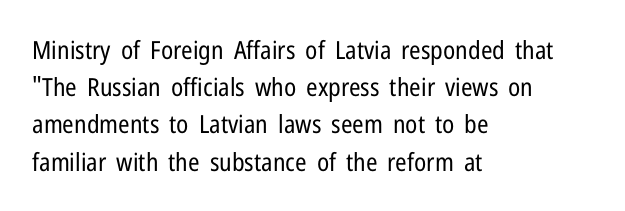
The image shows 25 px text type, upright; set left-aligned, normal line spacing (1.49x), normal letter spacing, not underlined.
